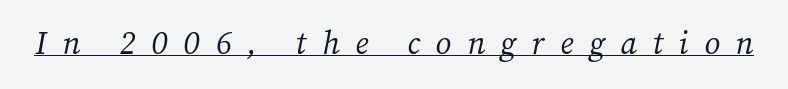
The image shows 32 px regular-weight serif type, italic (leaning right); set unusually wide letter spacing (+0.49 em), underlined; medium stroke contrast and a medium x-height.
